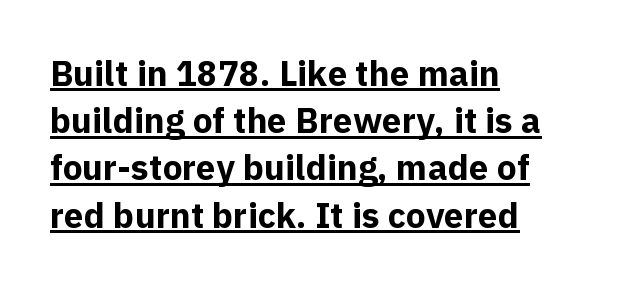
{"serif": "no", "italic": "no", "bold": "yes", "weight": "bold", "width": "normal", "x_height": "medium", "monospaced": "no", "underline": "yes", "align": "left", "line_spacing": "normal", "line_spacing_ratio": 1.35, "letter_spacing": "normal", "letter_spacing_em": 0.0, "glyph_px": 35}
